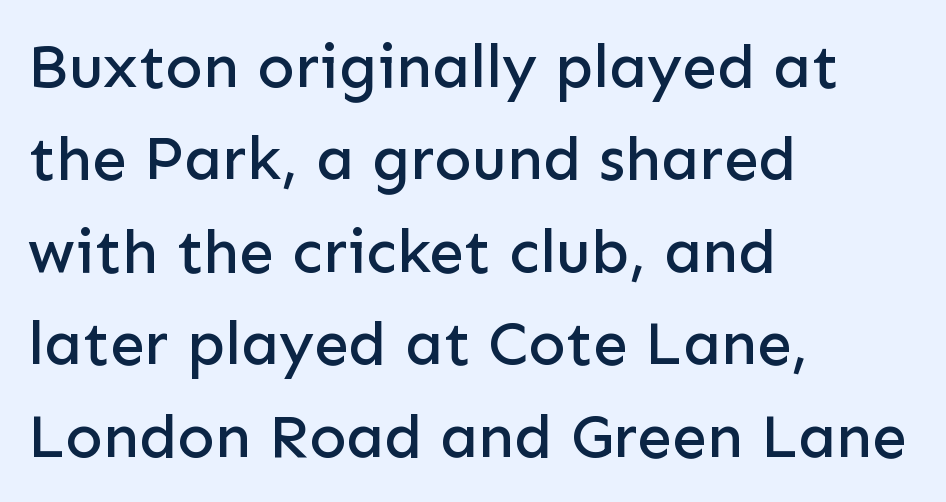
{"serif": "no", "italic": "no", "width": "normal", "stroke_contrast": "low", "x_height": "medium", "monospaced": "no", "underline": "no", "align": "left", "line_spacing": "normal", "line_spacing_ratio": 1.49, "letter_spacing": "normal", "letter_spacing_em": 0.0, "glyph_px": 62}
